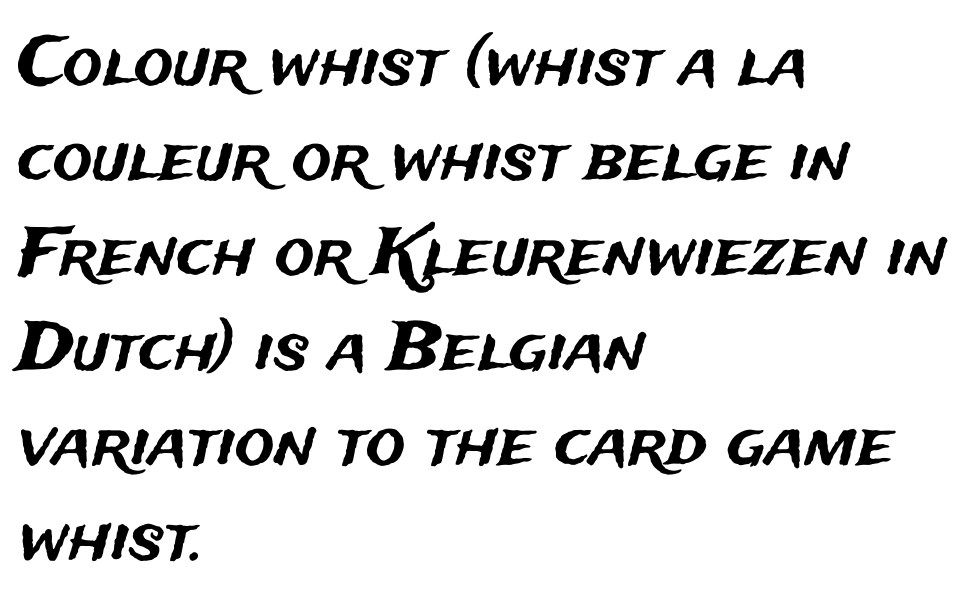
{"serif": "no", "width": "normal", "stroke_contrast": "medium", "x_height": "medium", "monospaced": "no", "underline": "no", "align": "left", "line_spacing": "normal", "line_spacing_ratio": 1.44, "letter_spacing": "normal", "letter_spacing_em": 0.0, "glyph_px": 66}
